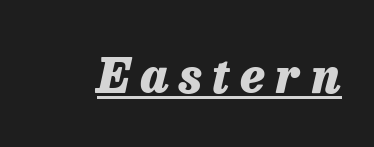
Q: Is the text bold? A: Yes.
Q: Is the text italic (slanted)? A: Yes, it leans right by about 13 degrees.
Q: Is the text underlined? A: Yes.
Q: Is the spacing between letters normal or unusually wide? A: Unusually wide.
Q: Width (condensed, normal, or wide)? A: Normal.
Q: Stroke contrast? A: Low.
Q: x-height? A: Medium.
Q: Monospaced? A: No.
